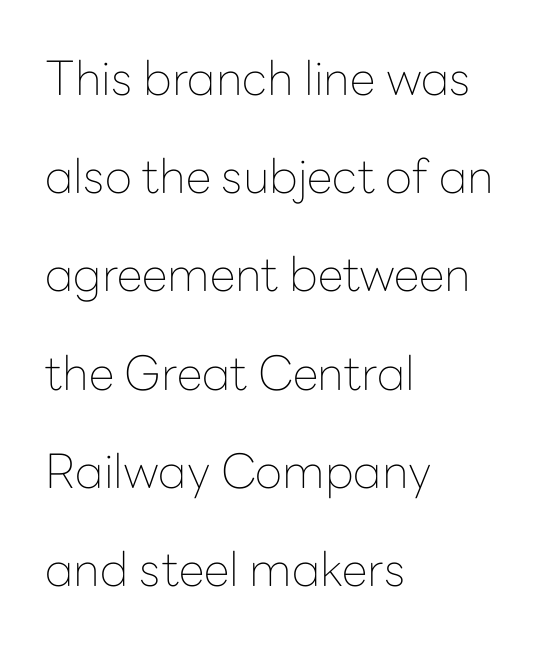
{"serif": "no", "italic": "no", "bold": "no", "weight": "thin", "width": "normal", "stroke_contrast": "low", "x_height": "medium", "monospaced": "no", "underline": "no", "align": "left", "line_spacing": "loose", "line_spacing_ratio": 2.09, "letter_spacing": "normal", "letter_spacing_em": 0.0, "glyph_px": 47}
